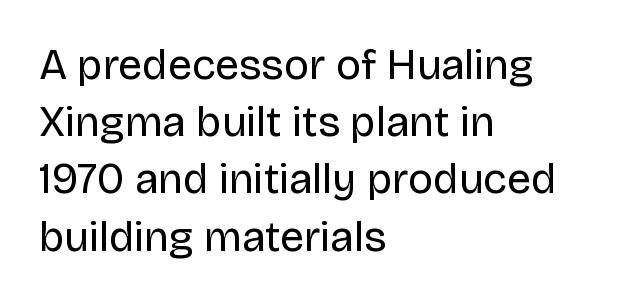
Q: Is the text bold? A: No.
Q: Is the text italic (slanted)? A: No, it is upright.
Q: Is the typeface a serif or a sans-serif typeface? A: Sans-serif.
Q: Is the text underlined? A: No.
Q: How is the paragraph aligned? A: Left-aligned.
Q: Is the spacing between letters normal or unusually wide? A: Normal.
Q: Is the spacing between lines tight, normal or loose? A: Normal.
Q: Width (condensed, normal, or wide)? A: Normal.
Q: Stroke contrast? A: Low.
Q: x-height? A: Large.
Q: Monospaced? A: No.
